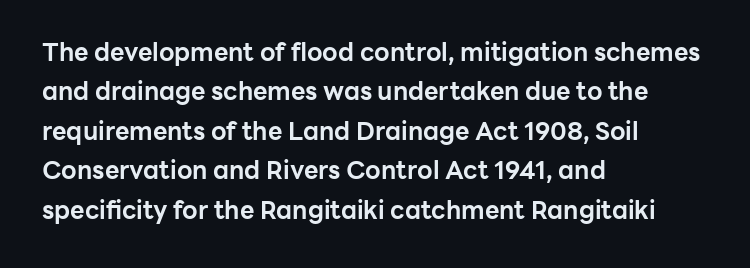
{"italic": "no", "bold": "yes", "underline": "no", "align": "left", "line_spacing": "normal", "line_spacing_ratio": 1.58, "letter_spacing": "normal", "letter_spacing_em": 0.0, "glyph_px": 25}
